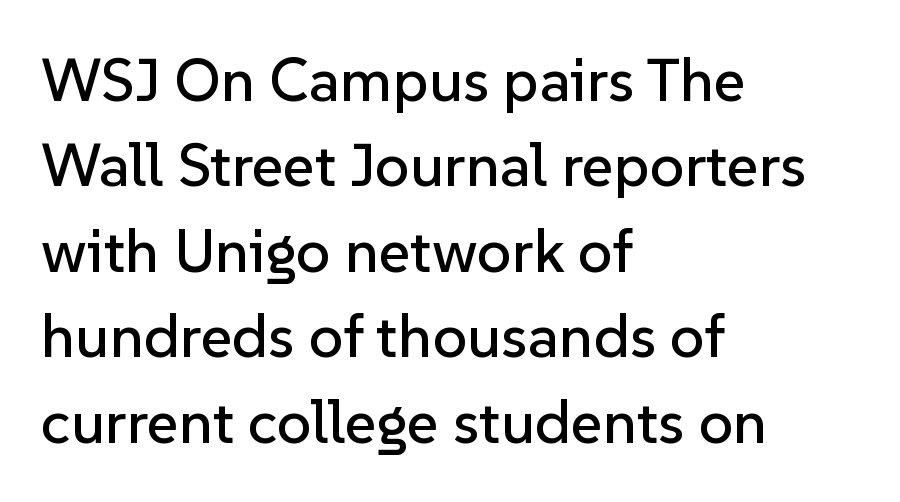
{"serif": "no", "italic": "no", "width": "normal", "stroke_contrast": "low", "x_height": "medium", "monospaced": "no", "underline": "no", "align": "left", "line_spacing": "normal", "line_spacing_ratio": 1.4, "letter_spacing": "normal", "letter_spacing_em": 0.0, "glyph_px": 61}
